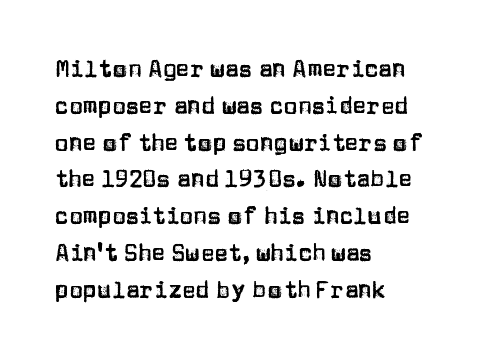
Every character sits straight up, as roman type does. Where is the straight margin? On the left. The rendering uses a moderate line-height, typical for paragraphs. Just letters on the line, the space beneath them empty. Compared with typical body copy, the letter spacing here is the same.
